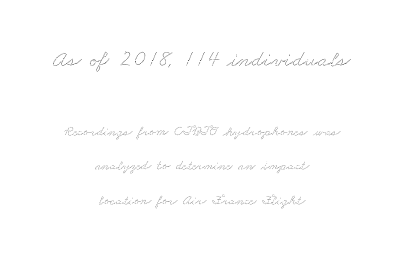
The image shows 23 px text type; set centered, loose line spacing (2.46x), normal letter spacing, not underlined; the first (top) block is 1.64x larger.
